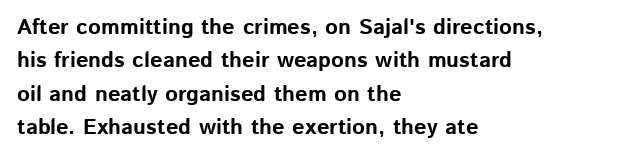
Q: Is the text bold? A: Yes.
Q: Is the text italic (slanted)? A: No, it is upright.
Q: Is the text underlined? A: No.
Q: How is the paragraph aligned? A: Left-aligned.
Q: Is the spacing between letters normal or unusually wide? A: Normal.
Q: Is the spacing between lines tight, normal or loose? A: Normal.
